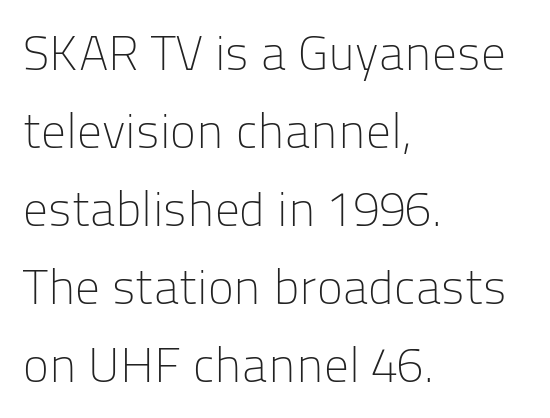
Letterform terminals end flat and unadorned throughout the passage. The setting favours the left margin, as ordinary paragraphs usually do. Nope, not italic — everything's standing straight. Varying glyph widths throughout — classic text-font behaviour. These lines keep a tight, regular rhythm from letter to letter. Vertical stems look standard width or narrower in stroke.
